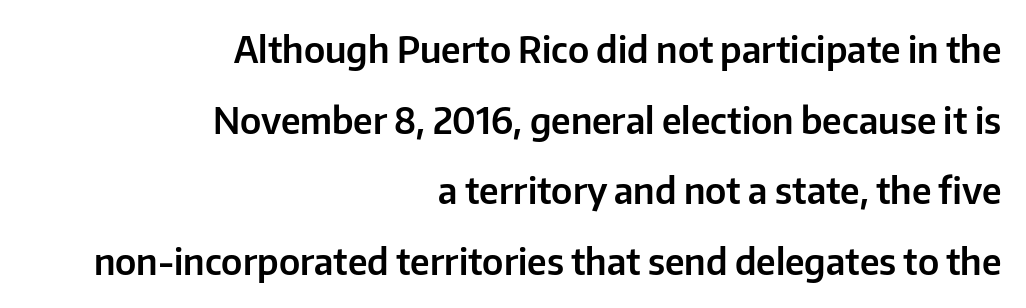
The image shows 36 px sans-serif type, upright; set right-aligned, loose line spacing (1.96x), normal letter spacing, not underlined; low stroke contrast and a medium x-height.
